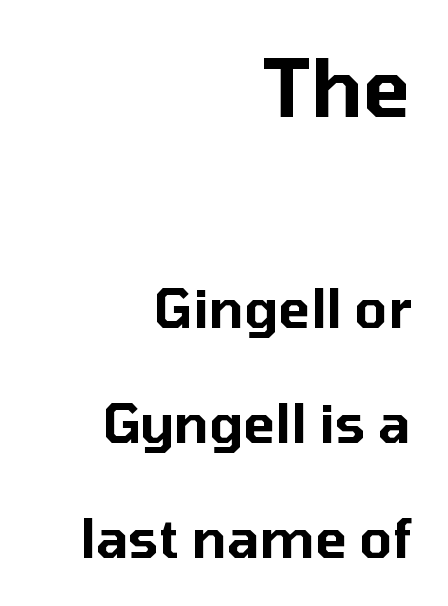
{"serif": "no", "italic": "no", "width": "normal", "stroke_contrast": "low", "x_height": "medium", "monospaced": "no", "underline": "no", "align": "right", "line_spacing": "loose", "line_spacing_ratio": 2.17, "letter_spacing": "normal", "letter_spacing_em": 0.0, "larger_block": "first", "size_ratio": 1.51, "glyph_px": 80}
